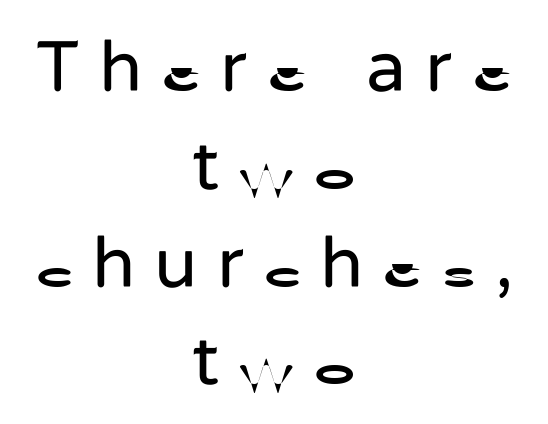
{"serif": "no", "italic": "no", "bold": "no", "weight": "regular", "width": "normal", "stroke_contrast": "low", "x_height": "medium", "monospaced": "no", "underline": "no", "align": "center", "line_spacing": "normal", "line_spacing_ratio": 1.34, "letter_spacing": "wide", "letter_spacing_em": 0.26, "glyph_px": 73}
